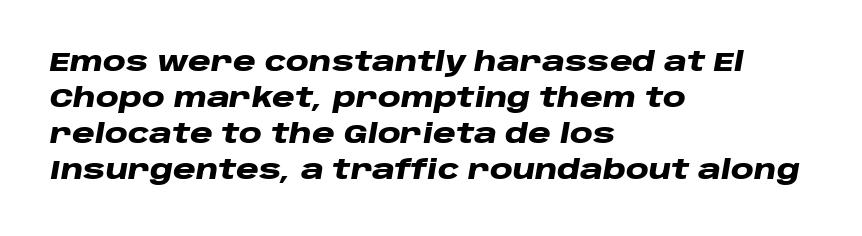
{"italic": "yes", "lean": "right", "slant_degrees": 10, "bold": "yes", "underline": "no", "align": "left", "line_spacing": "normal", "line_spacing_ratio": 1.38, "letter_spacing": "normal", "letter_spacing_em": 0.0, "glyph_px": 26}
